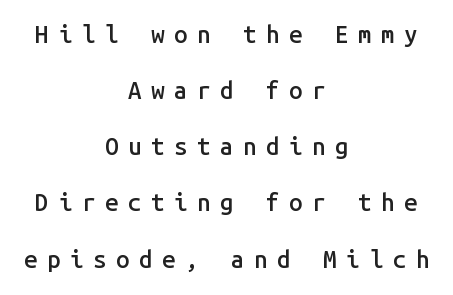
The image shows 24 px text type, upright; set centered, loose line spacing (2.34x), unusually wide letter spacing (+0.4 em), not underlined.
